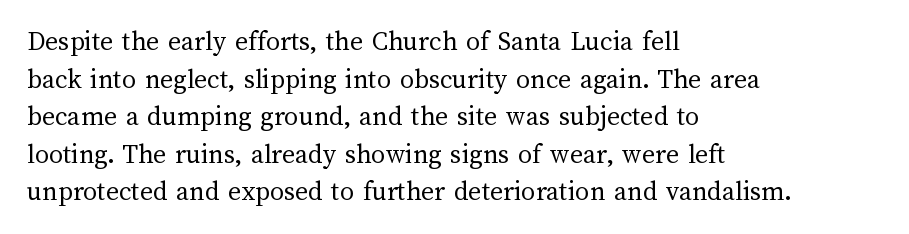
{"italic": "no", "bold": "no", "weight": "regular", "width": "normal", "stroke_contrast": "medium", "x_height": "medium", "monospaced": "no", "underline": "no", "align": "left", "line_spacing": "normal", "line_spacing_ratio": 1.34, "letter_spacing": "normal", "letter_spacing_em": 0.0, "glyph_px": 28}
